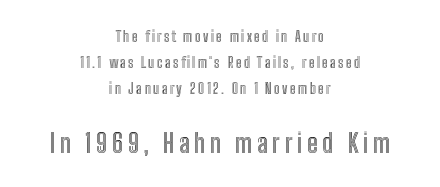
The image shows 26 px text type, upright; set centered, line spacing 1.86x, not underlined; the second (bottom) block is 1.86x larger.
